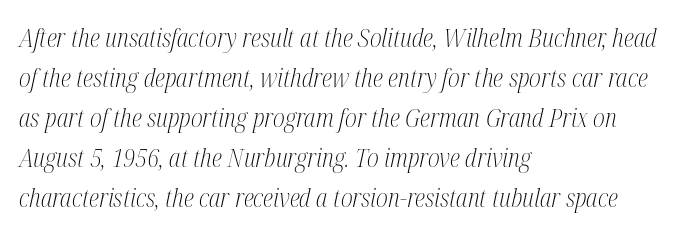
The image shows 26 px text type, italic (leaning right); set left-aligned, normal line spacing (1.54x), normal letter spacing, not underlined.
